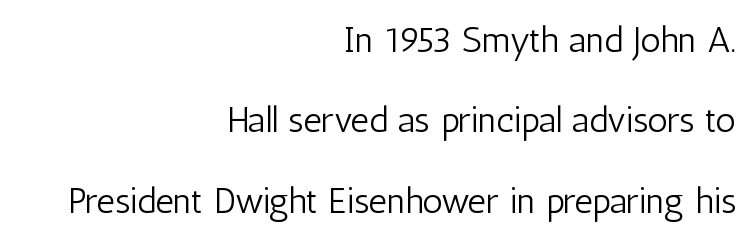
The compositor pushed each line to the right boundary. Each word holds together tightly as a unit, with standard inter-letter gaps. No word sits above an underline. The face used here is a sans, in the tradition of grotesques and geometrics. Is this a fixed-width face? No — the glyphs have proportional, varying widths.
